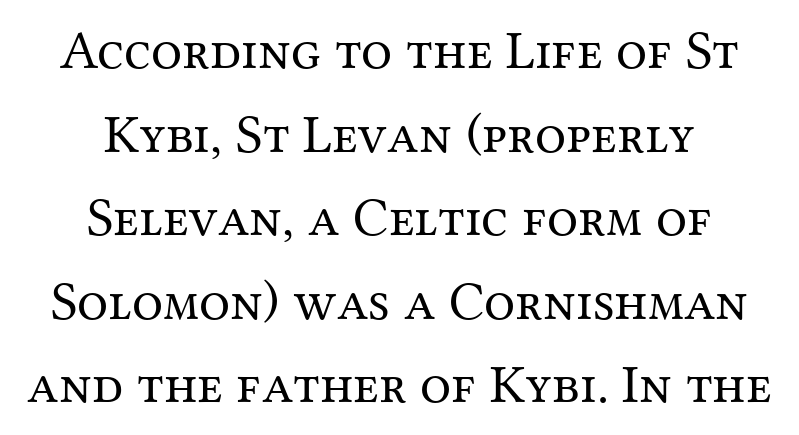
Q: Is the text bold? A: No.
Q: Is the text italic (slanted)? A: No, it is upright.
Q: Is the typeface a serif or a sans-serif typeface? A: Serif.
Q: Is the text underlined? A: No.
Q: How is the paragraph aligned? A: Centered.
Q: Is the spacing between letters normal or unusually wide? A: Normal.
Q: Is the spacing between lines tight, normal or loose? A: Normal.
Q: Width (condensed, normal, or wide)? A: Normal.
Q: Stroke contrast? A: Medium.
Q: x-height? A: Medium.
Q: Monospaced? A: No.
